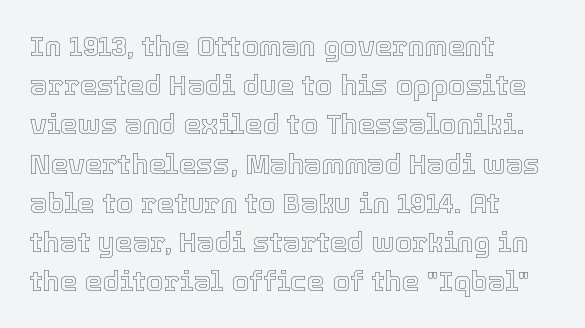
The text block is weighted toward the left margin, trailing off unevenly rightward. Italic: no, the glyphs are upright roman. Note the varied advance widths — an 'i' is clearly narrower than an 'm'. The rendering keeps characters at their native spacing.
